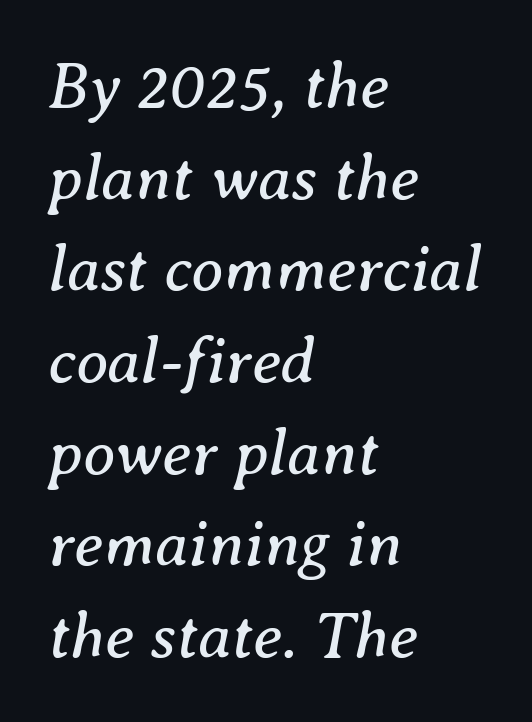
{"serif": "yes", "italic": "yes", "lean": "right", "slant_degrees": 8, "bold": "no", "weight": "regular", "width": "normal", "stroke_contrast": "medium", "x_height": "medium", "monospaced": "no", "underline": "no", "align": "left", "line_spacing": "normal", "line_spacing_ratio": 1.41, "letter_spacing": "normal", "letter_spacing_em": 0.0, "glyph_px": 65}
